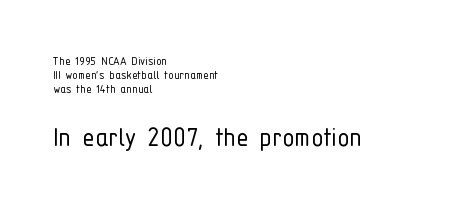
The image shows 31 px light, condensed sans-serif type, upright; set left-aligned, tight line spacing (1.0x), normal letter spacing, not underlined; the second (bottom) block is 2.21x larger; low stroke contrast and a medium x-height.
